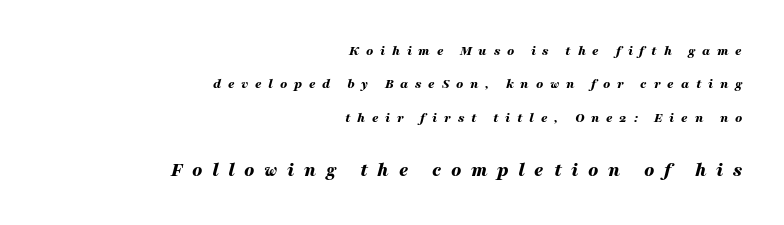
{"italic": "yes", "lean": "right", "slant_degrees": 16, "bold": "yes", "underline": "no", "align": "right", "line_spacing": "loose", "line_spacing_ratio": 2.38, "letter_spacing": "wide", "letter_spacing_em": 0.48, "larger_block": "second", "size_ratio": 1.43, "glyph_px": 20}
